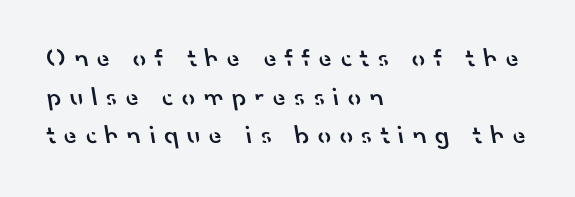
The image shows 26 px text type; set left-aligned, normal line spacing (1.49x), unusually wide letter spacing (+0.33 em), not underlined.
